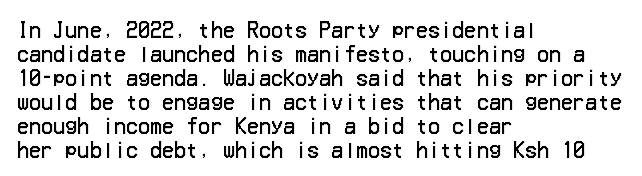
Descenders are the only things crossing below the line. Letters have the restrained weight of plain body copy at most. Where is the straight margin? On the left. Between one letter and the next there's only the usual sliver of space.
